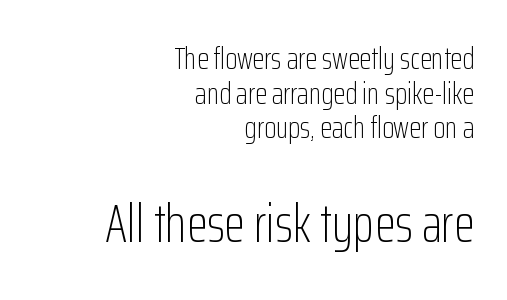
A roman cut, with each character standing at attention. The face used here is a sans, in the tradition of grotesques and geometrics. The block of text is dense from top to bottom, with scant space between rows. The typesetting does not lean heavy: it is not bold. Nothing unusual about the tracking: characters are spaced as the font intends. Top chunk: small. Bottom chunk: large.
